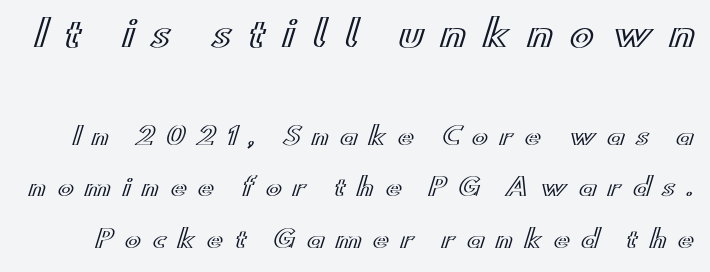
The upper block of text is set noticeably larger than the block beneath it. Each row of text sits above clean, open space. The letters advance in unequal steps, a hallmark of proportional type. Between one letter and the next there's a generous, obvious gap. The lines are spread far apart with generous leading.
